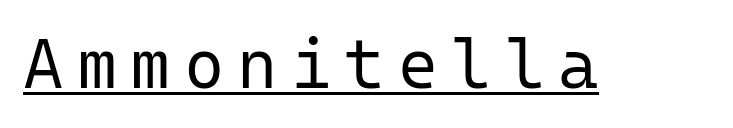
{"serif": "no", "italic": "no", "bold": "no", "weight": "regular", "width": "normal", "stroke_contrast": "low", "x_height": "medium", "monospaced": "yes", "underline": "yes", "glyph_px": 69}
